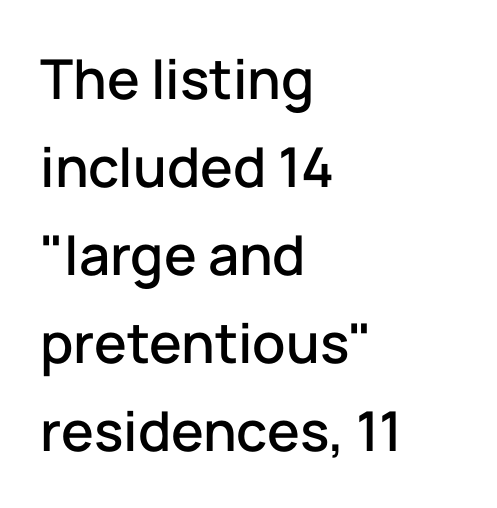
You can tell from the bare stems that sans-serif type was used. Honestly, the row spacing looks completely unremarkable. The strip under each line holds only bare page. Posture: straight, roman, zero tilt. The face used here is proportionally spaced, like ordinary book or web type. Caption: standard tracking, unaltered.
